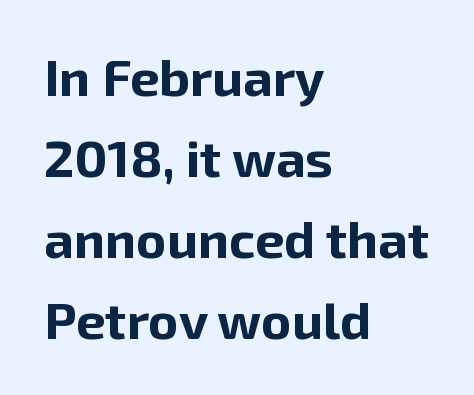
Q: Is the text bold? A: Yes.
Q: Is the text italic (slanted)? A: No, it is upright.
Q: Is the typeface a serif or a sans-serif typeface? A: Sans-serif.
Q: Is the text underlined? A: No.
Q: How is the paragraph aligned? A: Left-aligned.
Q: Is the spacing between letters normal or unusually wide? A: Normal.
Q: Is the spacing between lines tight, normal or loose? A: Normal.
Q: Width (condensed, normal, or wide)? A: Normal.
Q: Stroke contrast? A: Low.
Q: x-height? A: Medium.
Q: Monospaced? A: No.
